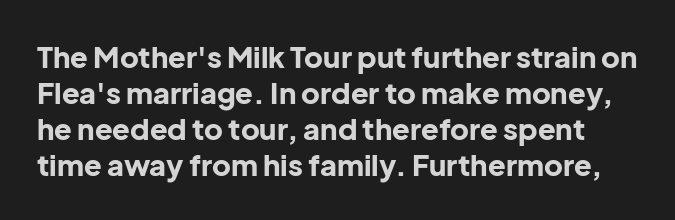
{"serif": "no", "italic": "no", "bold": "yes", "weight": "bold", "width": "normal", "stroke_contrast": "low", "x_height": "medium", "monospaced": "no", "underline": "no", "line_spacing_ratio": 1.24, "letter_spacing": "normal", "letter_spacing_em": 0.0, "glyph_px": 29}
